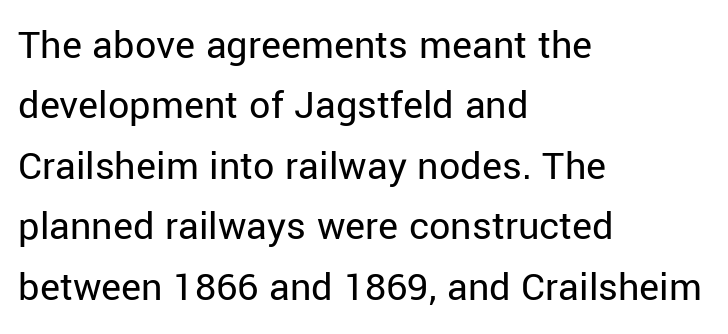
Q: Is the text bold? A: No.
Q: Is the text italic (slanted)? A: No, it is upright.
Q: Is the typeface a serif or a sans-serif typeface? A: Sans-serif.
Q: Is the text underlined? A: No.
Q: How is the paragraph aligned? A: Left-aligned.
Q: Is the spacing between letters normal or unusually wide? A: Normal.
Q: Is the spacing between lines tight, normal or loose? A: Normal.
Q: Width (condensed, normal, or wide)? A: Normal.
Q: Stroke contrast? A: Low.
Q: x-height? A: Medium.
Q: Monospaced? A: No.
